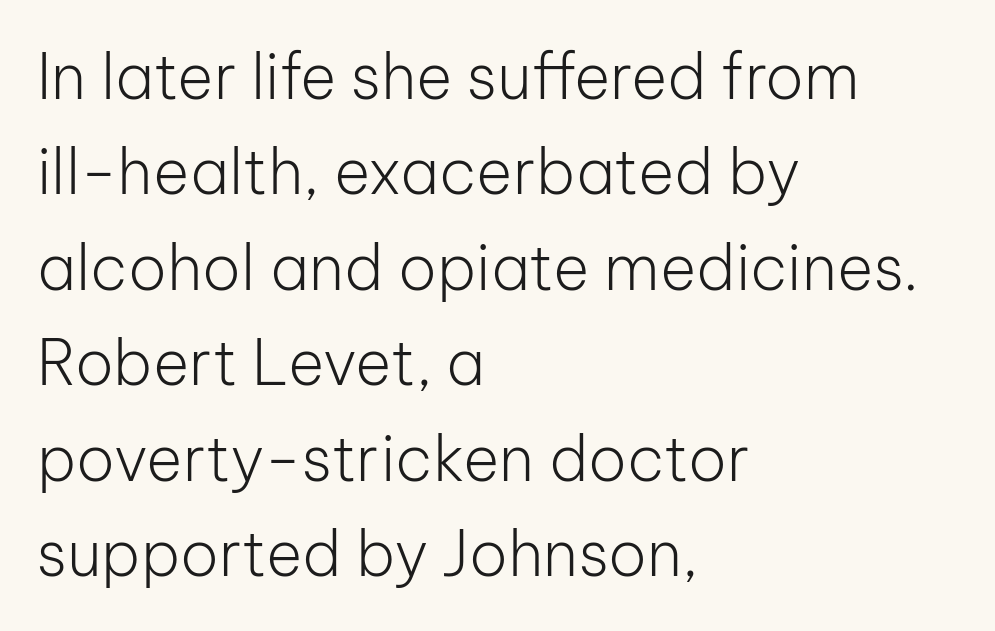
The image shows 62 px light sans-serif type, upright; set left-aligned, normal line spacing (1.54x), normal letter spacing, not underlined; low stroke contrast and a medium x-height.
